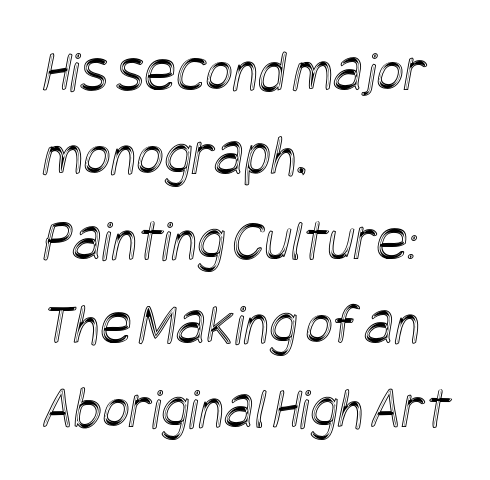
Q: Is the text underlined? A: No.
Q: How is the paragraph aligned? A: Left-aligned.
Q: Is the spacing between letters normal or unusually wide? A: Normal.
Q: Is the spacing between lines tight, normal or loose? A: Normal.
Q: Width (condensed, normal, or wide)? A: Condensed.
Q: x-height? A: Large.
